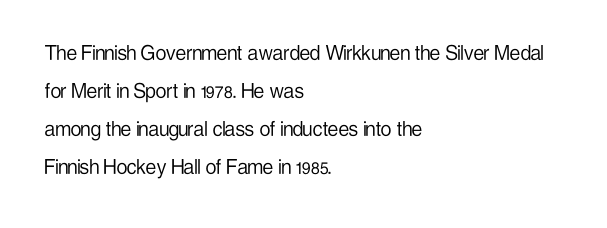
{"italic": "no", "bold": "no", "underline": "no", "align": "left", "line_spacing": "normal", "line_spacing_ratio": 1.59, "letter_spacing": "normal", "letter_spacing_em": 0.0, "glyph_px": 24}
